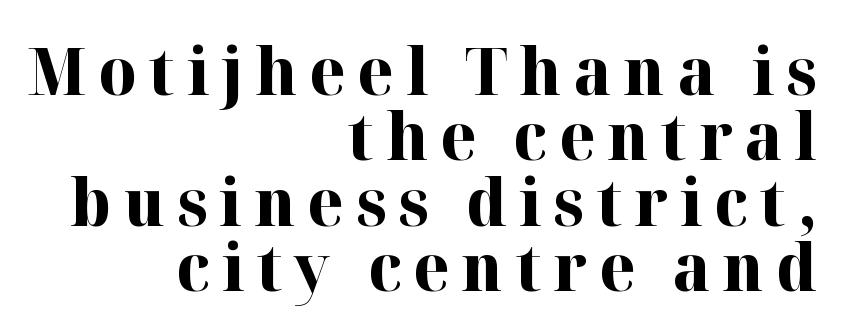
Whoever set this chose condensed vertical rhythm over breathing room. The specimen reads as upright at a glance. Bare-footed words on every line. Spacing verdict: proportional, widths tailored to each character.
